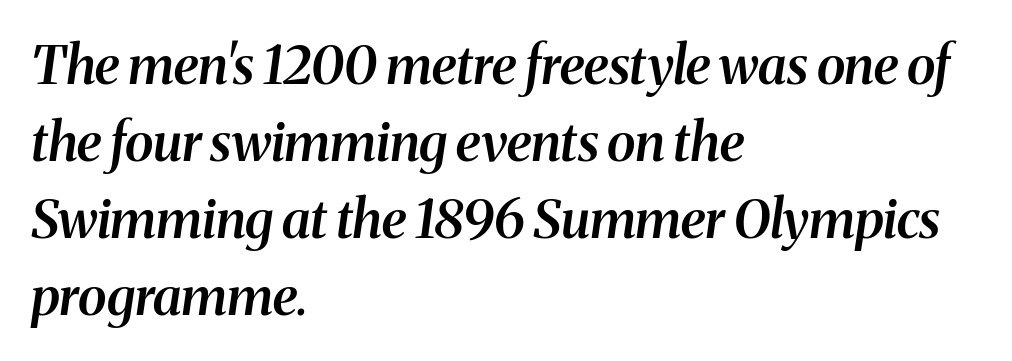
{"serif": "yes", "italic": "yes", "lean": "right", "slant_degrees": 8, "bold": "semi", "weight": "semibold", "width": "normal", "stroke_contrast": "medium", "x_height": "medium", "monospaced": "no", "underline": "no", "align": "left", "line_spacing": "normal", "line_spacing_ratio": 1.45, "letter_spacing": "normal", "letter_spacing_em": 0.0, "glyph_px": 53}
